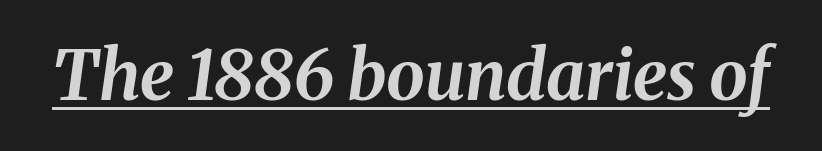
{"italic": "yes", "lean": "right", "slant_degrees": 8, "bold": "yes", "weight": "bold", "width": "normal", "stroke_contrast": "medium", "x_height": "medium", "monospaced": "no", "underline": "yes", "letter_spacing": "normal", "letter_spacing_em": 0.0, "glyph_px": 69}
